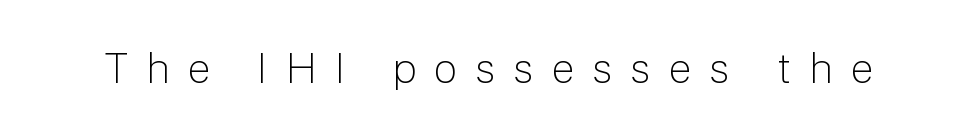
Anything drawn beneath the words? Only blank space. How are the letters spaced? Widely, with obvious added tracking. Each letter keeps its own natural width here, so spacing adapts to shape. Counters stay open thanks to moderate or lighter strokes. Do the letters lean? They stand straight. Check where the strokes stop: nothing finishes them off — pure sans.
